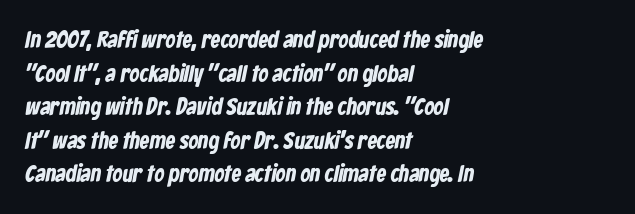
Q: Is the text bold? A: Yes.
Q: Is the text underlined? A: No.
Q: How is the paragraph aligned? A: Left-aligned.
Q: Is the spacing between letters normal or unusually wide? A: Normal.
Q: Is the spacing between lines tight, normal or loose? A: Normal.
